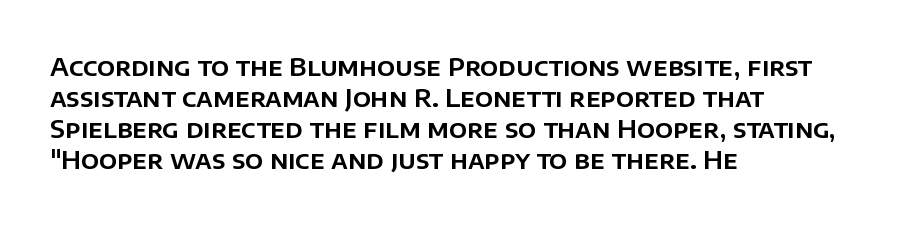
{"italic": "no", "underline": "no", "align": "left", "line_spacing_ratio": 1.24, "letter_spacing": "normal", "letter_spacing_em": 0.0, "glyph_px": 25}
